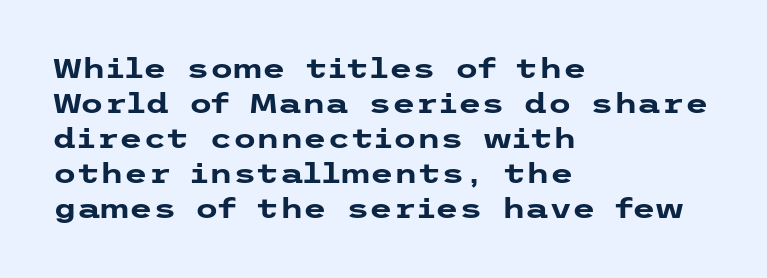
Q: Is the text bold? A: Yes.
Q: Is the text italic (slanted)? A: No, it is upright.
Q: Is the text underlined? A: No.
Q: How is the paragraph aligned? A: Left-aligned.
Q: Is the spacing between letters normal or unusually wide? A: Normal.
Q: Is the spacing between lines tight, normal or loose? A: Normal.
